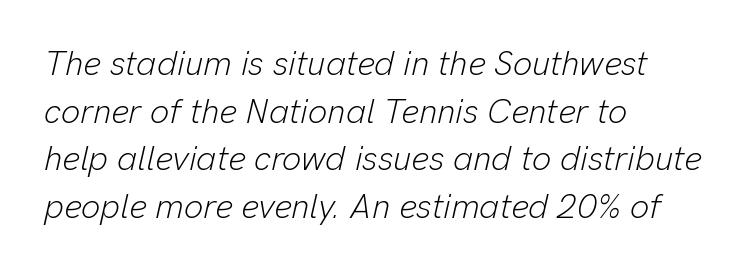
The image shows 34 px light type, italic (leaning right); set left-aligned, normal line spacing (1.4x), normal letter spacing, not underlined; low stroke contrast and a medium x-height.
